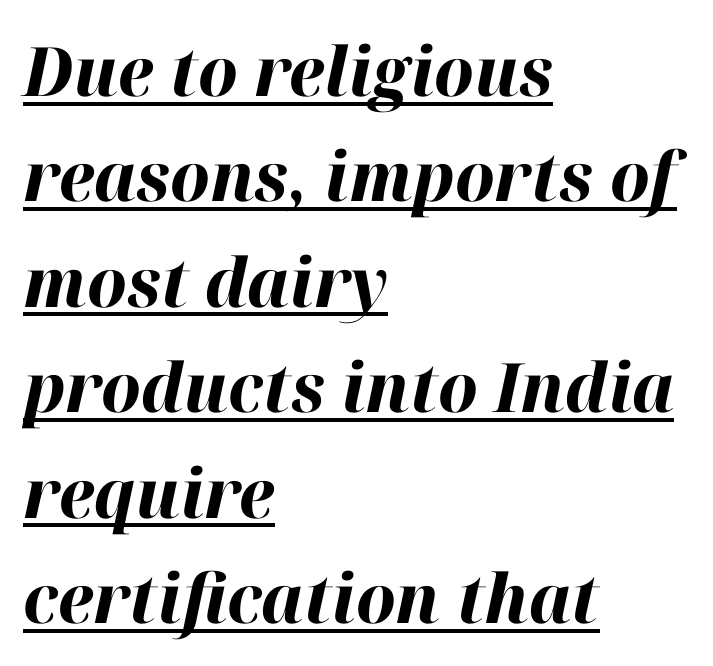
{"italic": "yes", "lean": "right", "slant_degrees": 12, "bold": "yes", "weight": "bold", "width": "normal", "stroke_contrast": "high", "x_height": "medium", "monospaced": "no", "underline": "yes", "align": "left", "line_spacing": "normal", "line_spacing_ratio": 1.55, "letter_spacing": "normal", "letter_spacing_em": 0.0, "glyph_px": 68}
